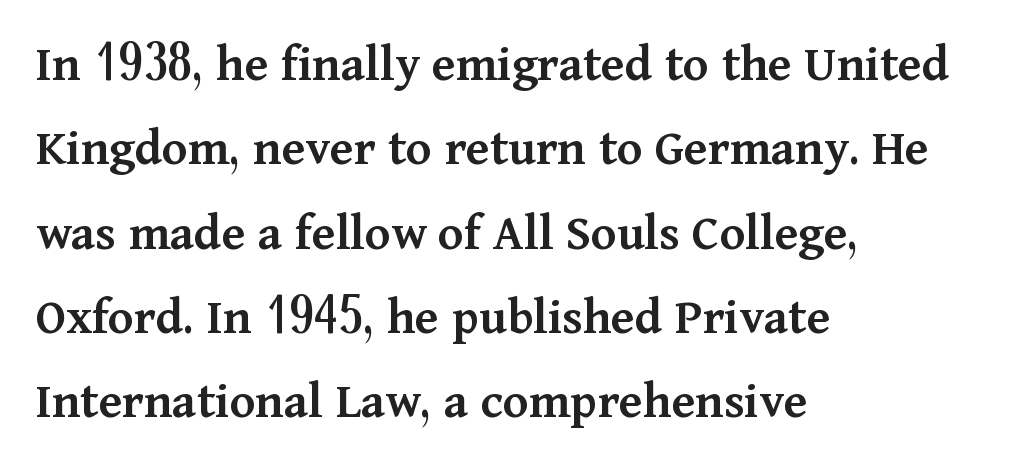
The image shows 53 px semibold serif type, upright; set left-aligned, normal line spacing (1.59x), normal letter spacing, not underlined; medium stroke contrast and a medium x-height.
